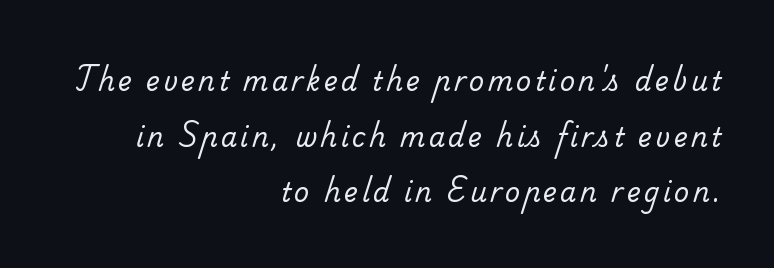
{"bold": "no", "underline": "no", "align": "right", "line_spacing": "loose", "line_spacing_ratio": 2.14, "glyph_px": 26}
